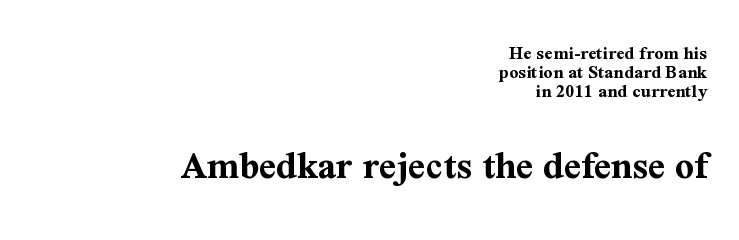
There is no visible air inserted between adjacent glyphs. Vertical spacing — tight. The font's upright variant was chosen for this text. The lower block of text is set noticeably larger than the block above it. Which margin do the lines hug? The right one — the left edge is uneven.
